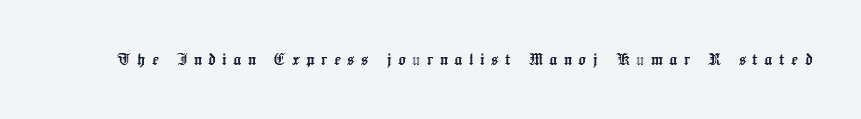
Q: Is the text italic (slanted)? A: No, it is upright.
Q: Is the text underlined? A: No.
Q: Is the spacing between letters normal or unusually wide? A: Unusually wide.
